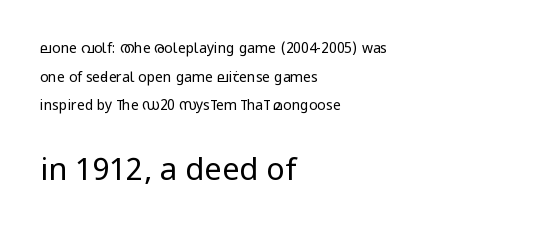
Every row of glyphs begins at an identical x-position on the left. Style check: upright. Size contrast runs from small at the top to large at the bottom. Proportional: the letters do not fall into vertical columns. Here the glyphs are tracked normally, forming tight word shapes.
